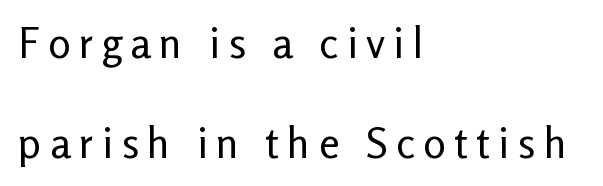
The image shows 42 px regular-weight sans-serif type, upright; set left-aligned, loose line spacing (2.38x), unusually wide letter spacing (+0.2 em), not underlined; low stroke contrast and a medium x-height.
